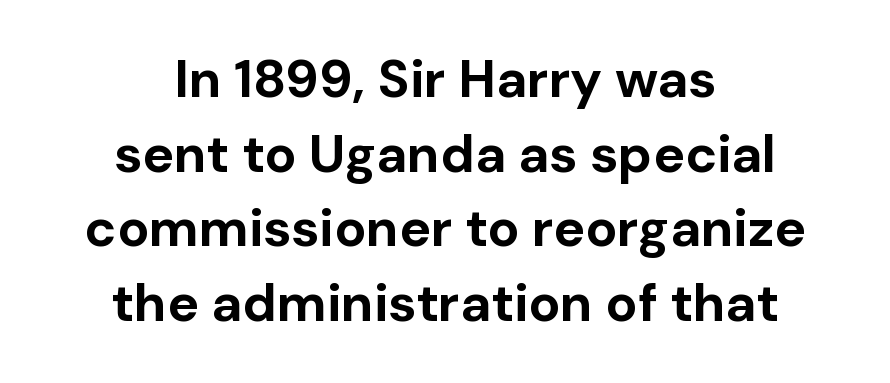
{"serif": "no", "italic": "no", "bold": "yes", "weight": "bold", "width": "normal", "stroke_contrast": "low", "x_height": "medium", "monospaced": "no", "underline": "no", "align": "center", "line_spacing": "normal", "line_spacing_ratio": 1.41, "letter_spacing": "normal", "letter_spacing_em": 0.0, "glyph_px": 53}
